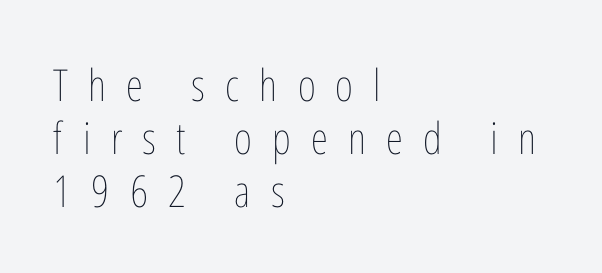
{"italic": "no", "bold": "no", "weight": "thin", "width": "condensed", "stroke_contrast": "low", "x_height": "medium", "monospaced": "no", "underline": "no", "align": "left", "line_spacing_ratio": 1.2, "letter_spacing": "wide", "letter_spacing_em": 0.46, "glyph_px": 44}
